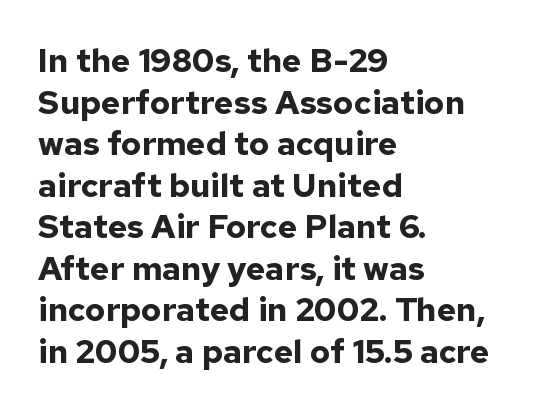
The letters carry no serifs — their stems end cleanly without finishing strokes. This rendering leaves character spacing at its baseline value. The lettering holds an erect, upright posture throughout. Quick note: underline off. The rendering uses a bold face; every stroke is thick and dark. Leading: standard.
